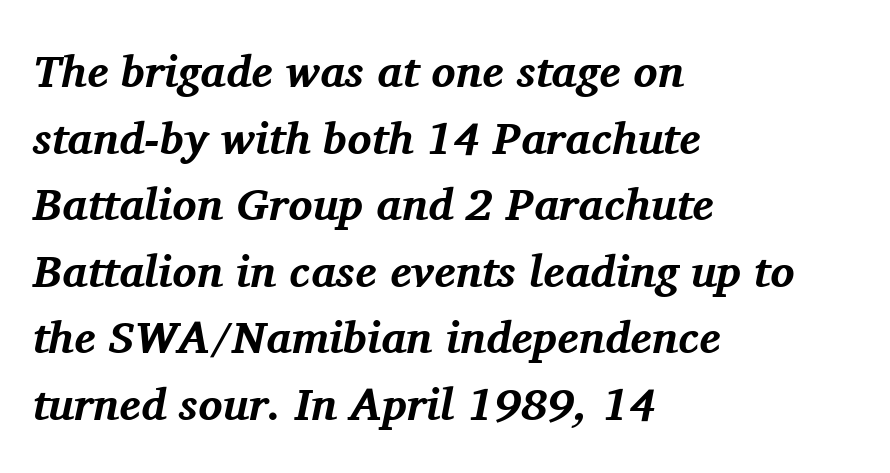
The image shows 45 px bold serif type, italic (leaning right); set left-aligned, normal line spacing (1.48x), normal letter spacing, not underlined; medium stroke contrast and a medium x-height.
